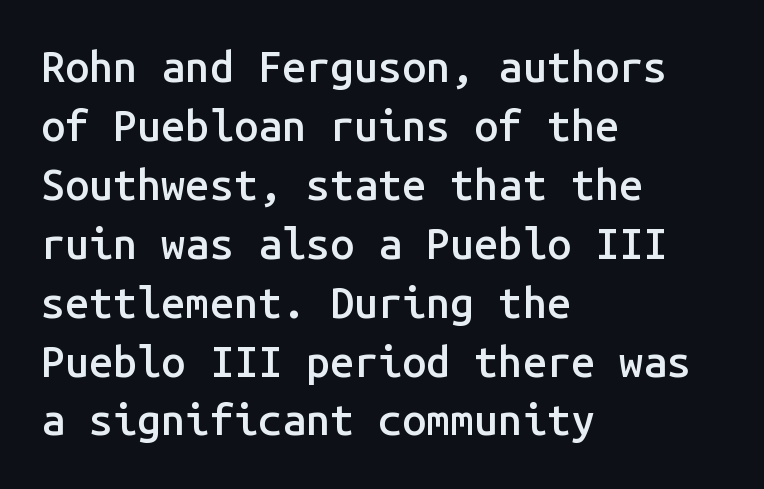
{"serif": "no", "italic": "no", "bold": "semi", "weight": "semibold", "width": "normal", "stroke_contrast": "low", "x_height": "medium", "monospaced": "yes", "underline": "no", "align": "left", "line_spacing": "normal", "line_spacing_ratio": 1.37, "letter_spacing": "normal", "letter_spacing_em": 0.0, "glyph_px": 43}
